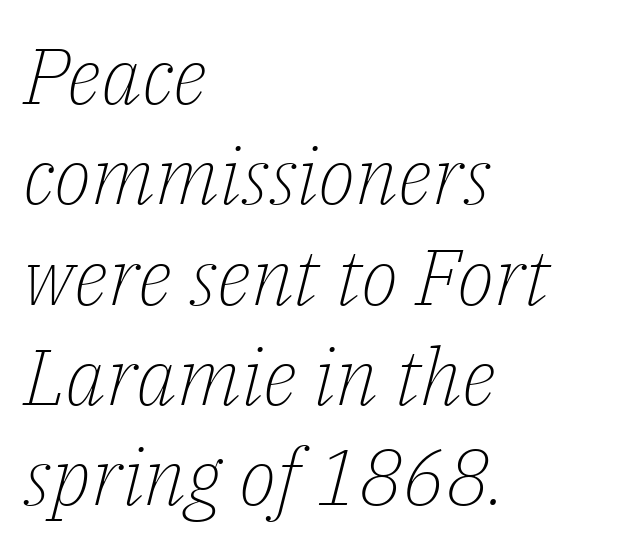
Q: Is the text bold? A: No.
Q: Is the text italic (slanted)? A: Yes, it leans right by about 14 degrees.
Q: Is the typeface a serif or a sans-serif typeface? A: Serif.
Q: Is the text underlined? A: No.
Q: How is the paragraph aligned? A: Left-aligned.
Q: Is the spacing between letters normal or unusually wide? A: Normal.
Q: Is the spacing between lines tight, normal or loose? A: Normal.
Q: Width (condensed, normal, or wide)? A: Normal.
Q: Stroke contrast? A: Low.
Q: x-height? A: Medium.
Q: Monospaced? A: No.
